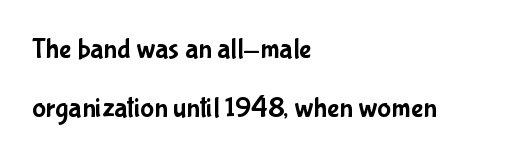
The image shows 29 px condensed sans-serif type, upright; set left-aligned, loose line spacing (2.04x), normal letter spacing, not underlined; low stroke contrast and a medium x-height.
